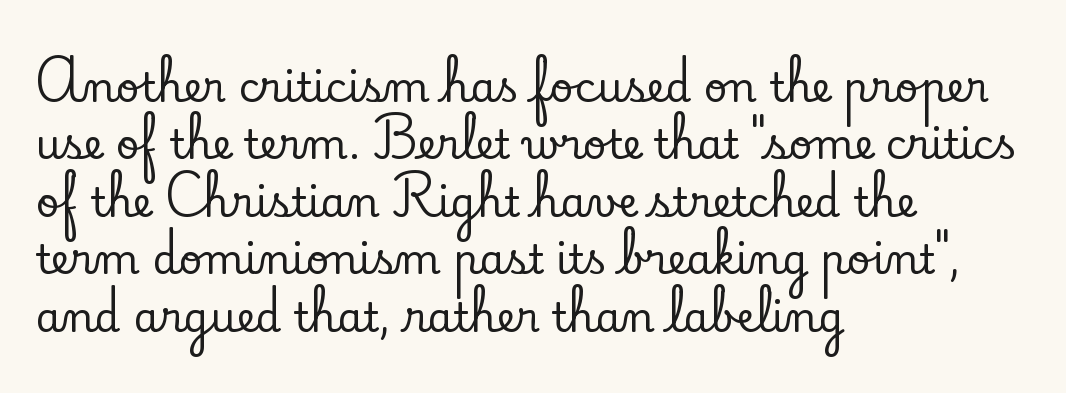
Q: Is the text italic (slanted)? A: No, it is upright.
Q: Is the typeface a serif or a sans-serif typeface? A: Serif.
Q: Is the text underlined? A: No.
Q: How is the paragraph aligned? A: Left-aligned.
Q: Is the spacing between letters normal or unusually wide? A: Normal.
Q: Is the spacing between lines tight, normal or loose? A: Normal.
Q: Width (condensed, normal, or wide)? A: Normal.
Q: Stroke contrast? A: Low.
Q: x-height? A: Small.
Q: Monospaced? A: No.
